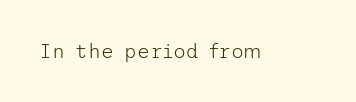
Q: Is the text bold? A: No.
Q: Is the text italic (slanted)? A: No, it is upright.
Q: Is the text underlined? A: No.
Q: Is the spacing between letters normal or unusually wide? A: Normal.
